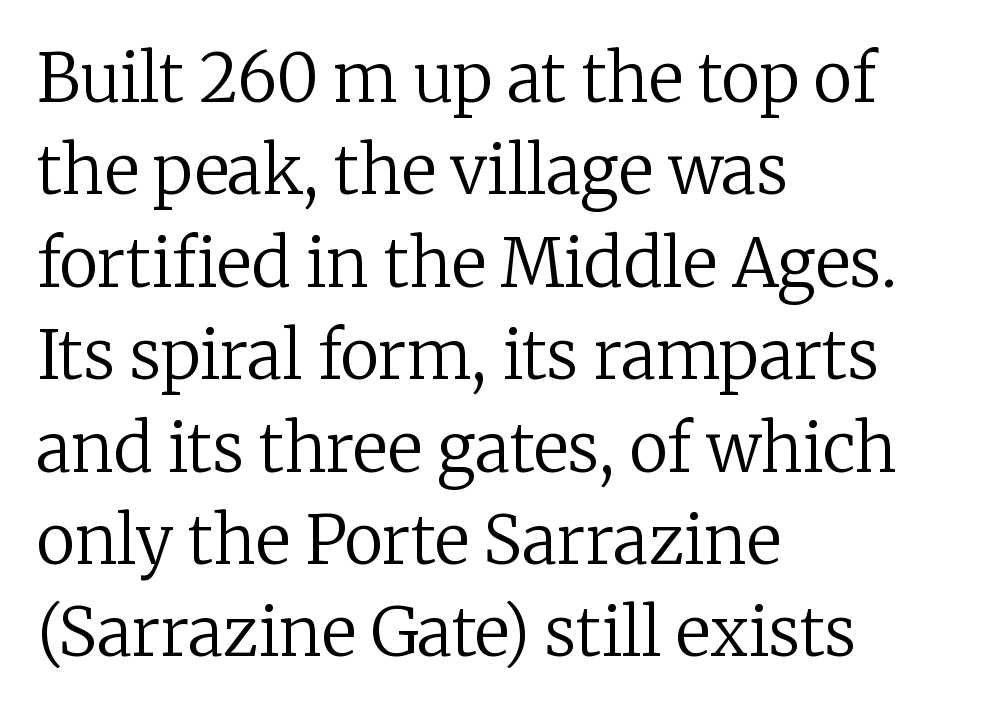
{"serif": "yes", "italic": "no", "bold": "no", "weight": "regular", "width": "normal", "stroke_contrast": "low", "x_height": "medium", "monospaced": "no", "underline": "no", "align": "left", "line_spacing": "normal", "line_spacing_ratio": 1.4, "letter_spacing": "normal", "letter_spacing_em": 0.0, "glyph_px": 66}
